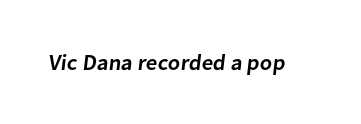
Is the letter spacing exaggerated? No — it looks like the ordinary default. Strokes here are thickened, but only to semibold level. The words here are not underlined.
